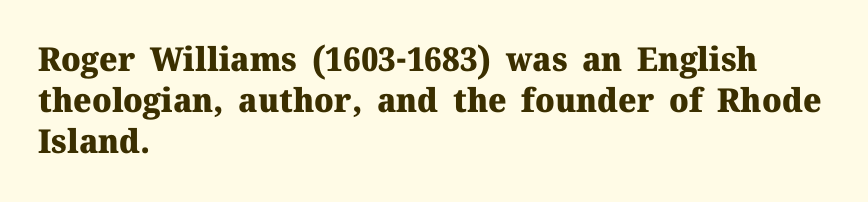
Q: Is the text bold? A: Yes.
Q: Is the text italic (slanted)? A: No, it is upright.
Q: Is the typeface a serif or a sans-serif typeface? A: Serif.
Q: Is the text underlined? A: No.
Q: How is the paragraph aligned? A: Left-aligned.
Q: Is the spacing between letters normal or unusually wide? A: Normal.
Q: Width (condensed, normal, or wide)? A: Normal.
Q: Stroke contrast? A: Medium.
Q: x-height? A: Medium.
Q: Monospaced? A: No.
